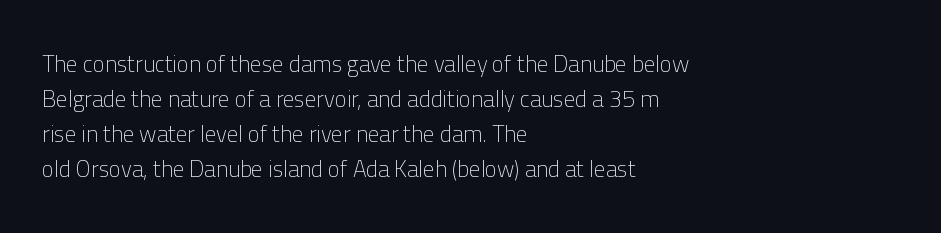
Weight: not bold — regular or lighter. The typesetter chose a ragged-right arrangement here. Each new line begins a customary step beneath the previous one. You could call the tracking neutral — neither tight nor loose. Only glyphs here, with clear space below each row. You can tell it's not italic because the verticals are truly vertical.
